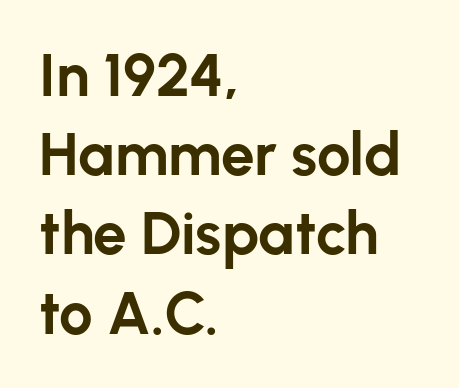
{"serif": "no", "italic": "no", "bold": "yes", "weight": "bold", "width": "normal", "stroke_contrast": "low", "x_height": "medium", "monospaced": "no", "underline": "no", "align": "left", "line_spacing": "normal", "line_spacing_ratio": 1.32, "letter_spacing": "normal", "letter_spacing_em": 0.0, "glyph_px": 60}
